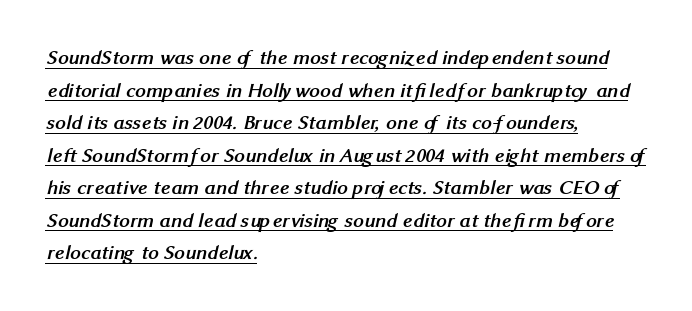
{"bold": "yes", "underline": "yes", "align": "left", "line_spacing": "normal", "line_spacing_ratio": 1.55, "letter_spacing": "normal", "letter_spacing_em": 0.0, "glyph_px": 21}
